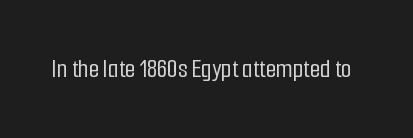
{"italic": "no", "underline": "no", "letter_spacing": "normal", "letter_spacing_em": 0.0, "glyph_px": 27}
